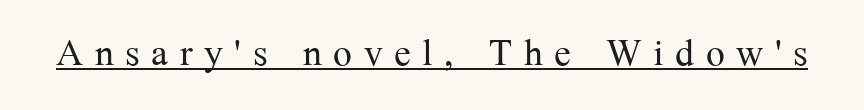
The image shows 50 px light serif type, upright; set unusually wide letter spacing (+0.23 em), underlined; medium stroke contrast and a medium x-height.
